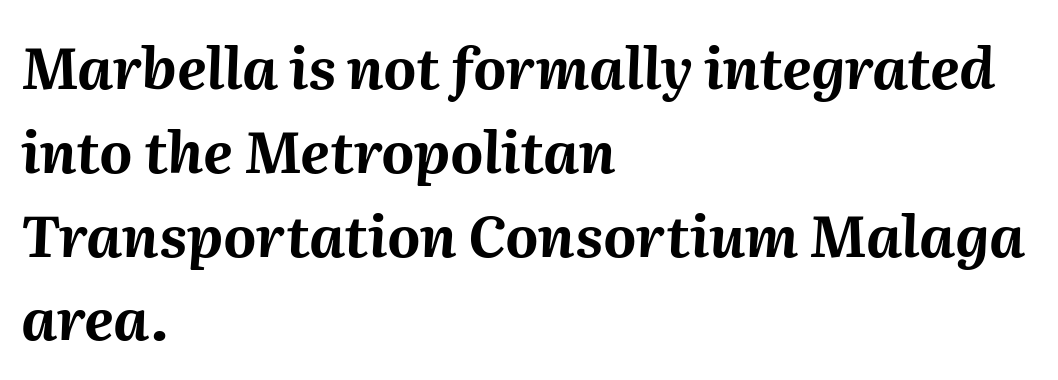
The image shows 57 px bold type, italic (leaning right); set left-aligned, normal line spacing (1.47x), normal letter spacing, not underlined; medium stroke contrast and a medium x-height.
